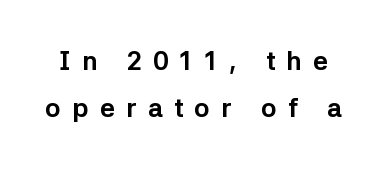
Q: Is the text bold? A: Yes.
Q: Is the text italic (slanted)? A: No, it is upright.
Q: Is the text underlined? A: No.
Q: Is the spacing between letters normal or unusually wide? A: Unusually wide.
